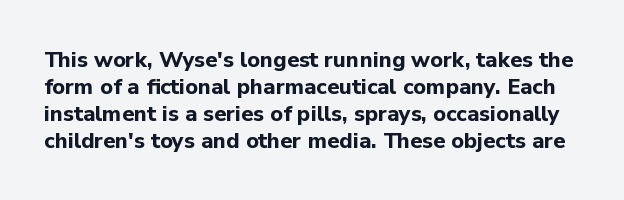
Strong, thick strokes mark this as bold type. Standard letterfit; no display-style spreading of the glyphs. The space directly below the letters is spotless. Every stem runs plumb, perpendicular to the baseline.
